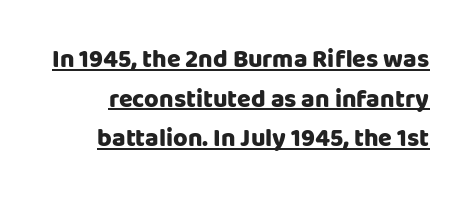
{"italic": "no", "bold": "yes", "underline": "yes", "line_spacing": "normal", "line_spacing_ratio": 1.59, "letter_spacing": "normal", "letter_spacing_em": 0.0, "glyph_px": 25}
